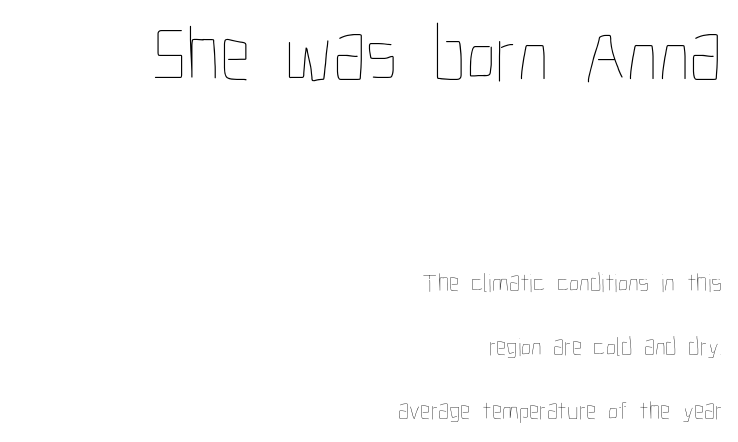
Q: Is the text bold? A: No.
Q: Is the text italic (slanted)? A: No, it is upright.
Q: Is the text underlined? A: No.
Q: How is the paragraph aligned? A: Right-aligned.
Q: Is the spacing between letters normal or unusually wide? A: Normal.
Q: Is the spacing between lines tight, normal or loose? A: Loose.
Q: Which block of text is set in a larger size, the first (top) or the second (bottom)? A: The first (top) one.
Q: Width (condensed, normal, or wide)? A: Condensed.
Q: Stroke contrast? A: Low.
Q: x-height? A: Medium.
Q: Monospaced? A: No.
